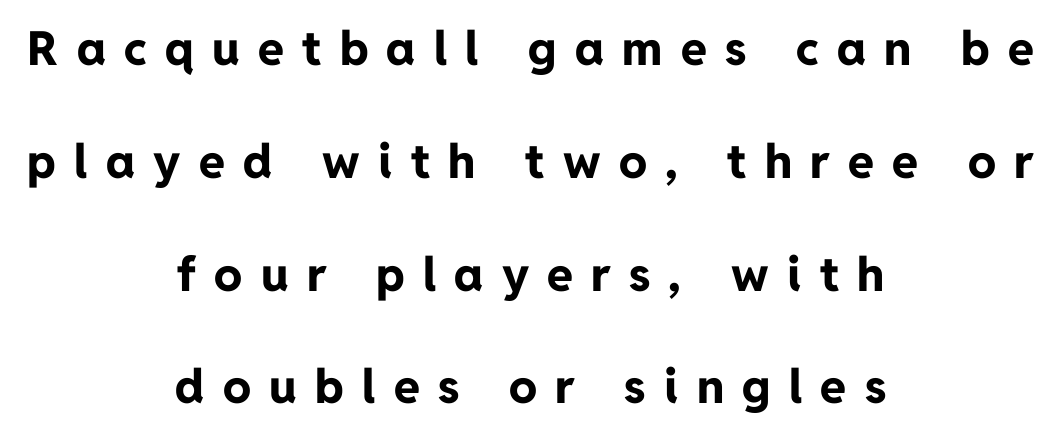
Q: Is the text bold? A: Yes.
Q: Is the text italic (slanted)? A: No, it is upright.
Q: Is the typeface a serif or a sans-serif typeface? A: Sans-serif.
Q: Is the text underlined? A: No.
Q: How is the paragraph aligned? A: Centered.
Q: Is the spacing between letters normal or unusually wide? A: Unusually wide.
Q: Is the spacing between lines tight, normal or loose? A: Loose.
Q: Width (condensed, normal, or wide)? A: Normal.
Q: Stroke contrast? A: Low.
Q: x-height? A: Medium.
Q: Monospaced? A: No.
